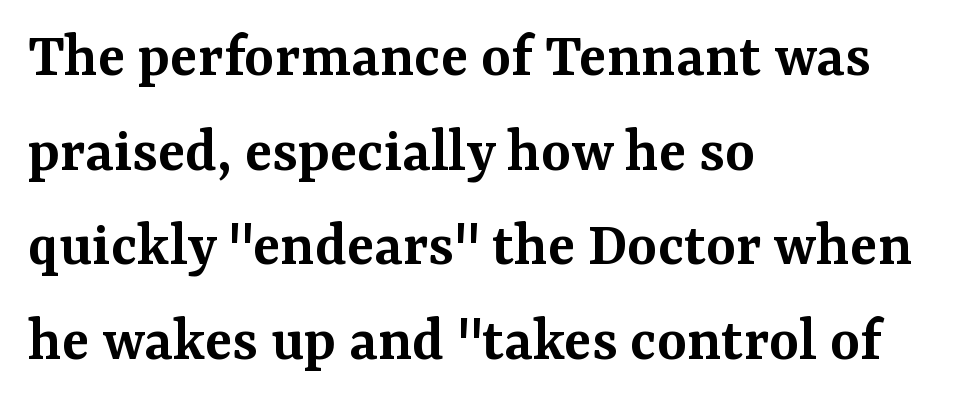
The image shows 64 px semibold serif type, upright; set left-aligned, normal line spacing (1.48x), normal letter spacing, not underlined; medium stroke contrast and a medium x-height.
